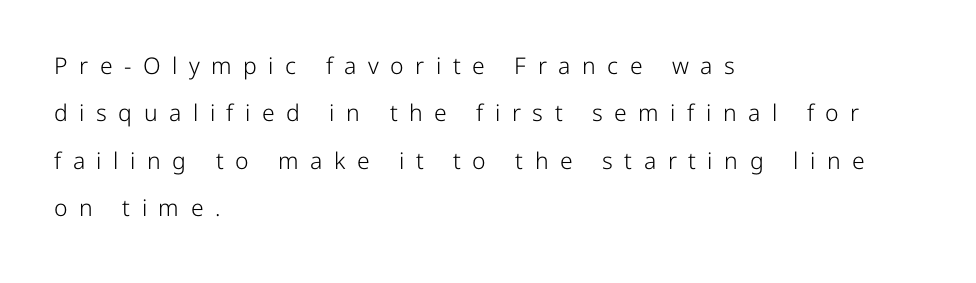
The image shows 23 px text type, upright; set left-aligned, loose line spacing (2.06x), unusually wide letter spacing (+0.5 em), not underlined.
